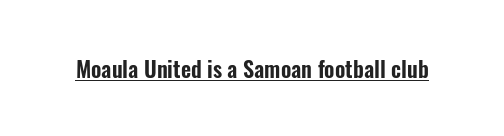
The image shows 22 px text type, upright; set normal letter spacing, underlined.
